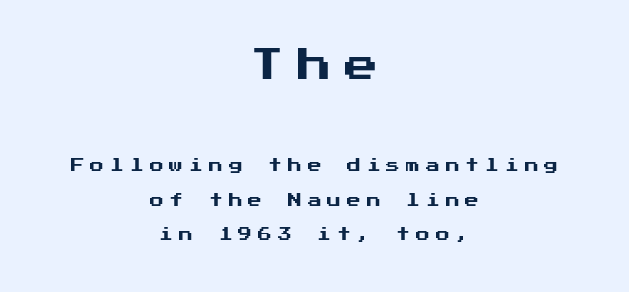
The image shows 34 px sans-serif type, upright; set centered, loose line spacing (2.45x), unusually wide letter spacing (+0.41 em), not underlined; the first (top) block is 2.43x larger; medium stroke contrast and a medium x-height.
